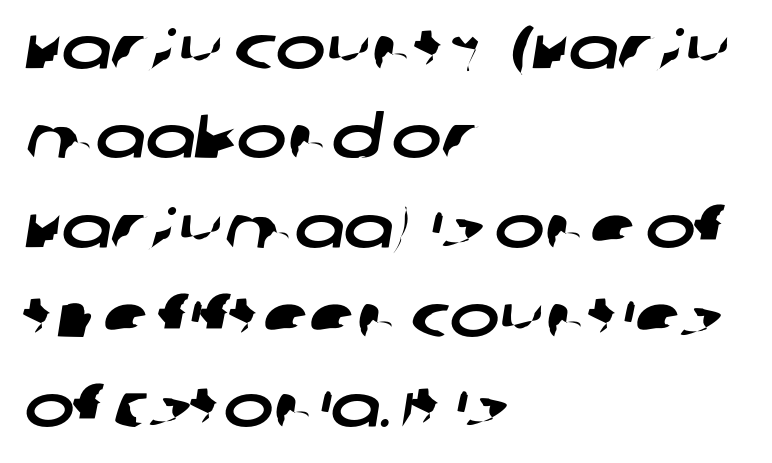
{"serif": "no", "width": "wide", "stroke_contrast": "low", "x_height": "large", "monospaced": "no", "underline": "no", "align": "left", "line_spacing": "normal", "line_spacing_ratio": 1.49, "letter_spacing": "normal", "letter_spacing_em": 0.0, "glyph_px": 60}
